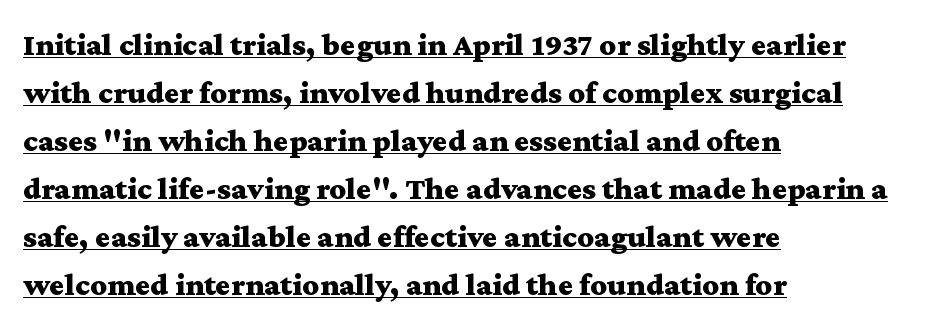
You can tell it's not italic because the verticals are truly vertical. Strong, thick strokes mark this as bold type. Glyph-to-glyph distance matches everyday printed text. These lines are set flush left with a ragged right edge. Examine the stroke ends and you'll spot serifs.
